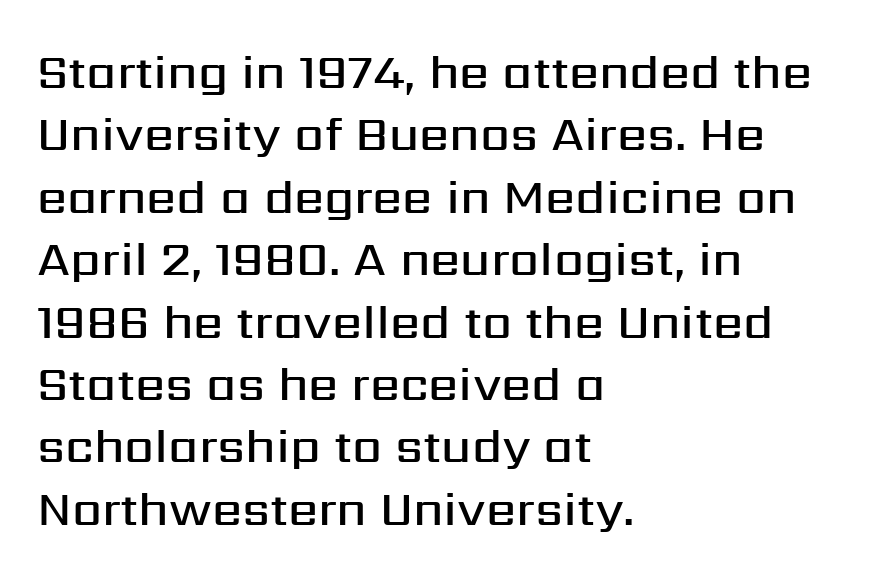
The image shows 48 px semibold sans-serif type, upright; set left-aligned, normal line spacing (1.3x), normal letter spacing, not underlined; medium stroke contrast and a medium x-height.
